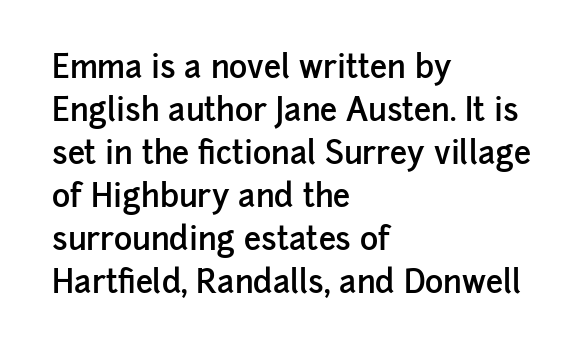
{"serif": "no", "italic": "no", "bold": "semi", "weight": "semibold", "width": "normal", "stroke_contrast": "low", "x_height": "medium", "monospaced": "no", "underline": "no", "align": "left", "line_spacing": "normal", "line_spacing_ratio": 1.39, "letter_spacing": "normal", "letter_spacing_em": 0.0, "glyph_px": 31}
